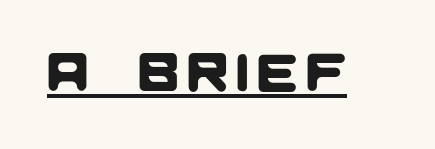
Q: Is the typeface a serif or a sans-serif typeface? A: Sans-serif.
Q: Is the text underlined? A: Yes.
Q: Width (condensed, normal, or wide)? A: Normal.
Q: Stroke contrast? A: Low.
Q: x-height? A: Large.
Q: Monospaced? A: No.
